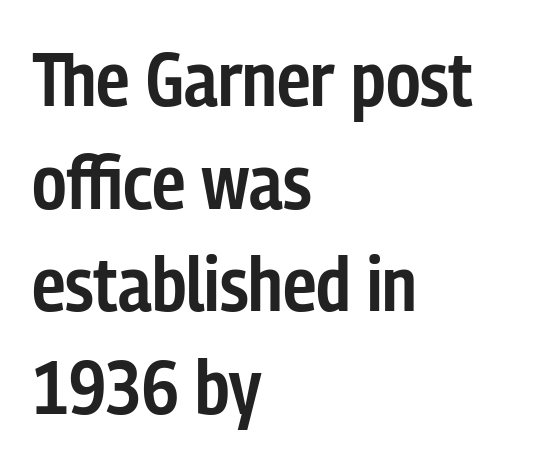
The image shows 76 px semibold, condensed sans-serif type, upright; set left-aligned, normal line spacing (1.35x), normal letter spacing, not underlined; low stroke contrast and a medium x-height.
